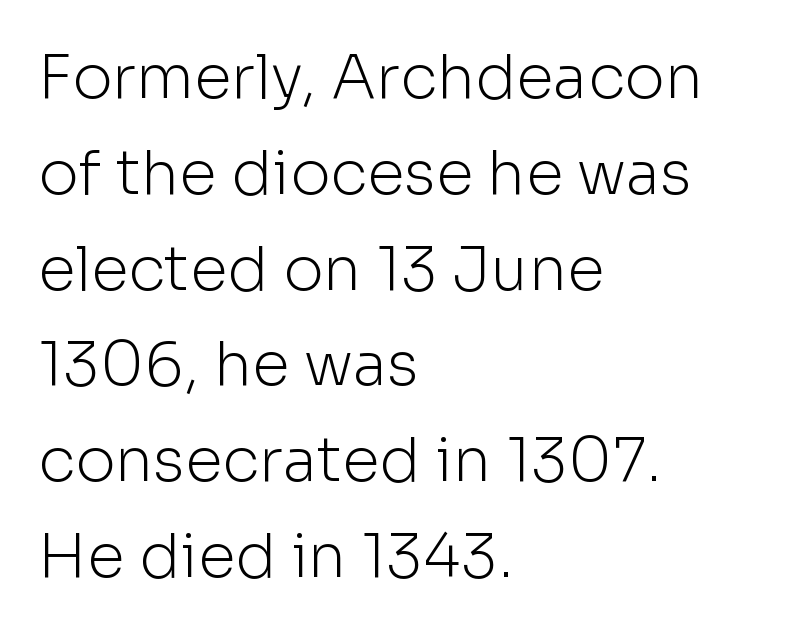
The image shows 61 px light sans-serif type, upright; set left-aligned, normal line spacing (1.57x), normal letter spacing, not underlined; low stroke contrast and a medium x-height.
